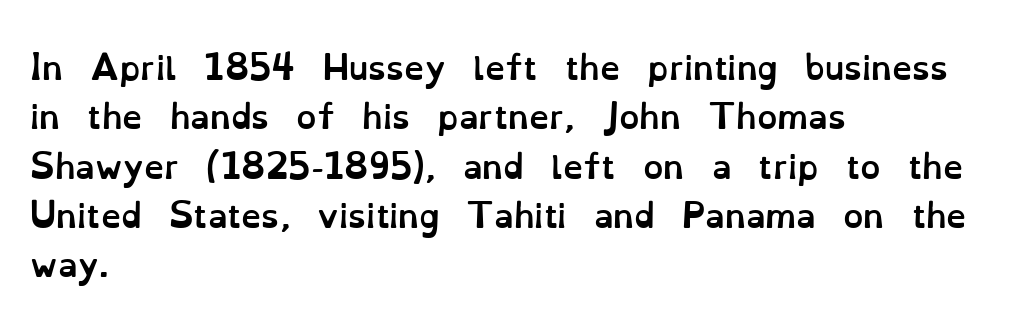
{"italic": "no", "bold": "yes", "weight": "semibold", "width": "normal", "stroke_contrast": "low", "x_height": "small", "monospaced": "no", "underline": "no", "align": "left", "line_spacing": "normal", "line_spacing_ratio": 1.54, "letter_spacing": "normal", "letter_spacing_em": 0.0, "glyph_px": 32}
